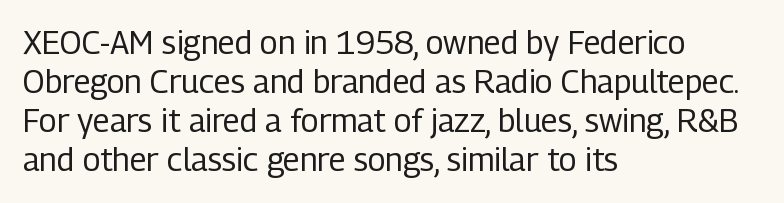
Q: Is the text bold? A: No.
Q: Is the text italic (slanted)? A: No, it is upright.
Q: Is the typeface a serif or a sans-serif typeface? A: Sans-serif.
Q: Is the text underlined? A: No.
Q: How is the paragraph aligned? A: Left-aligned.
Q: Is the spacing between letters normal or unusually wide? A: Normal.
Q: Width (condensed, normal, or wide)? A: Condensed.
Q: Stroke contrast? A: Low.
Q: x-height? A: Medium.
Q: Monospaced? A: No.
